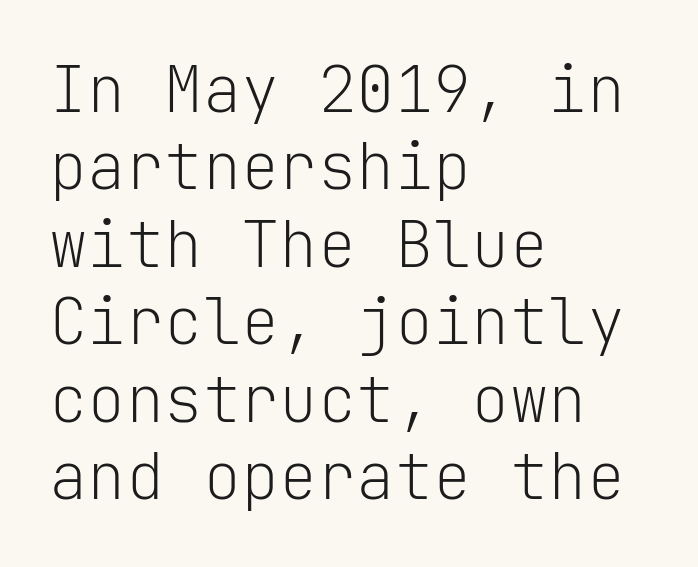
Every character sits straight up, as roman type does. The setting favours the left margin, as ordinary paragraphs usually do. Underlining? Definitely not there. Is the stroke heavy? The answer is a plain regular-or-lighter. Looks like terminal output: every glyph gets an equal slot.
